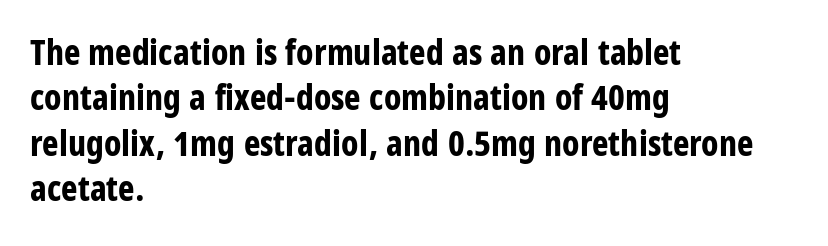
Q: Is the text bold? A: Yes.
Q: Is the text italic (slanted)? A: No, it is upright.
Q: Is the typeface a serif or a sans-serif typeface? A: Sans-serif.
Q: Is the text underlined? A: No.
Q: How is the paragraph aligned? A: Left-aligned.
Q: Is the spacing between letters normal or unusually wide? A: Normal.
Q: Is the spacing between lines tight, normal or loose? A: Normal.
Q: Width (condensed, normal, or wide)? A: Condensed.
Q: Stroke contrast? A: Low.
Q: x-height? A: Large.
Q: Monospaced? A: No.
